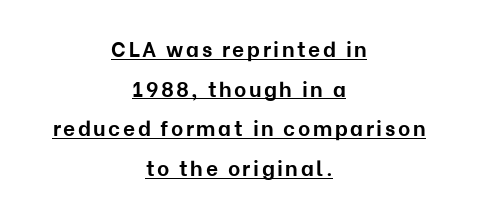
{"italic": "no", "bold": "yes", "underline": "yes", "align": "center", "line_spacing_ratio": 1.89, "glyph_px": 21}
